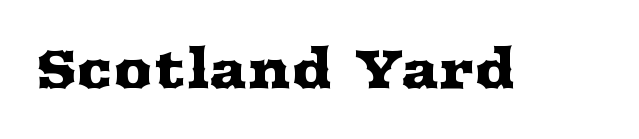
{"serif": "yes", "italic": "no", "width": "wide", "stroke_contrast": "medium", "x_height": "medium", "monospaced": "no", "underline": "no", "letter_spacing": "normal", "letter_spacing_em": 0.0, "glyph_px": 55}
